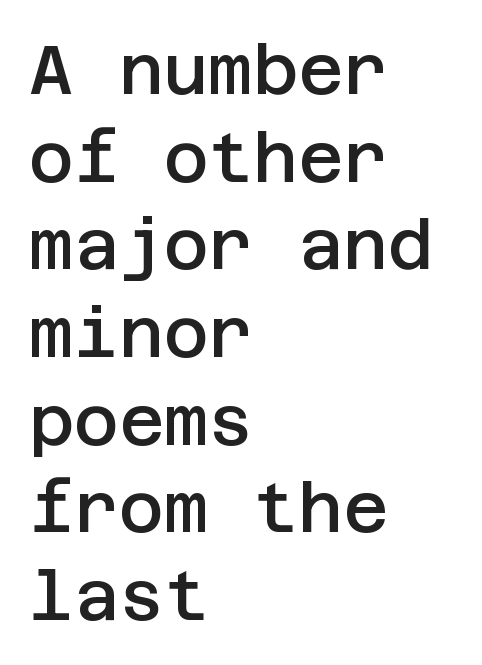
Q: Is the text bold? A: Semi-bold.
Q: Is the text italic (slanted)? A: No, it is upright.
Q: Is the typeface a serif or a sans-serif typeface? A: Sans-serif.
Q: Is the text underlined? A: No.
Q: How is the paragraph aligned? A: Left-aligned.
Q: Is the spacing between letters normal or unusually wide? A: Normal.
Q: Is the spacing between lines tight, normal or loose? A: Normal.
Q: Width (condensed, normal, or wide)? A: Normal.
Q: Stroke contrast? A: Low.
Q: x-height? A: Large.
